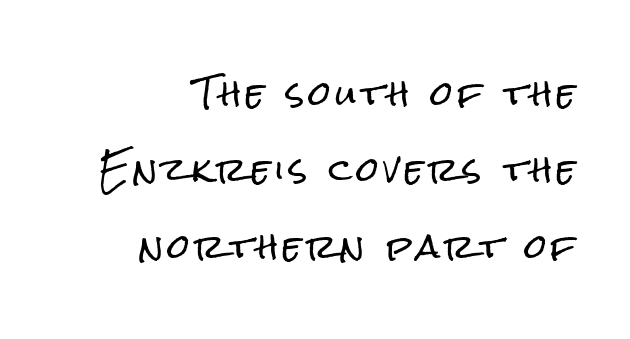
{"serif": "no", "italic": "no", "width": "condensed", "stroke_contrast": "low", "x_height": "medium", "monospaced": "no", "underline": "no", "align": "right", "line_spacing": "loose", "line_spacing_ratio": 2.39, "glyph_px": 32}
